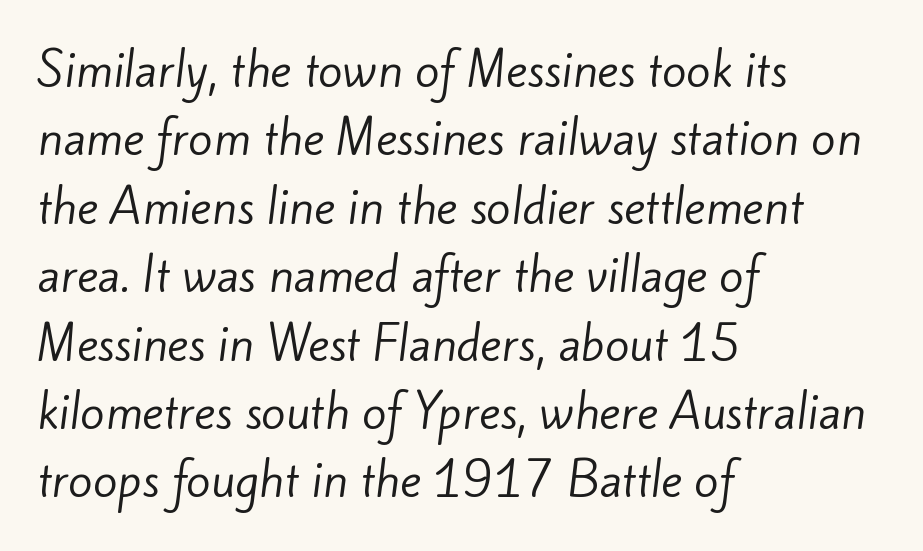
{"serif": "no", "bold": "no", "weight": "regular", "width": "normal", "stroke_contrast": "low", "x_height": "small", "monospaced": "no", "underline": "no", "align": "left", "line_spacing": "normal", "line_spacing_ratio": 1.52, "letter_spacing": "normal", "letter_spacing_em": 0.0, "glyph_px": 45}
